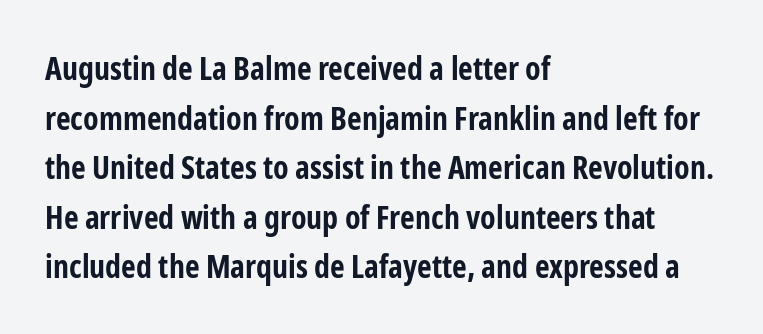
The image shows 32 px bold, condensed sans-serif type, upright; set left-aligned, normal line spacing (1.55x), normal letter spacing, not underlined; low stroke contrast and a medium x-height.
